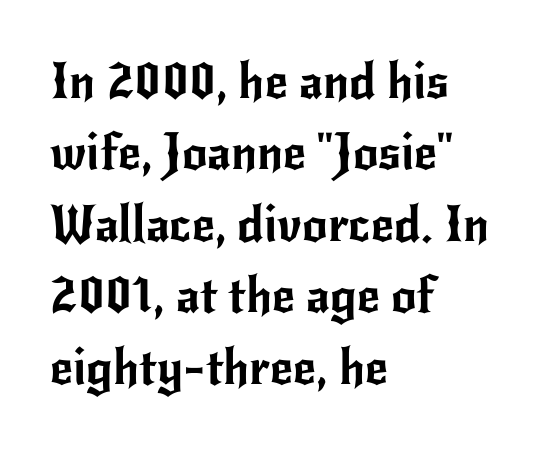
{"serif": "no", "italic": "no", "width": "normal", "stroke_contrast": "low", "x_height": "small", "monospaced": "no", "underline": "no", "align": "left", "line_spacing": "normal", "line_spacing_ratio": 1.43, "letter_spacing": "normal", "letter_spacing_em": 0.0, "glyph_px": 50}
